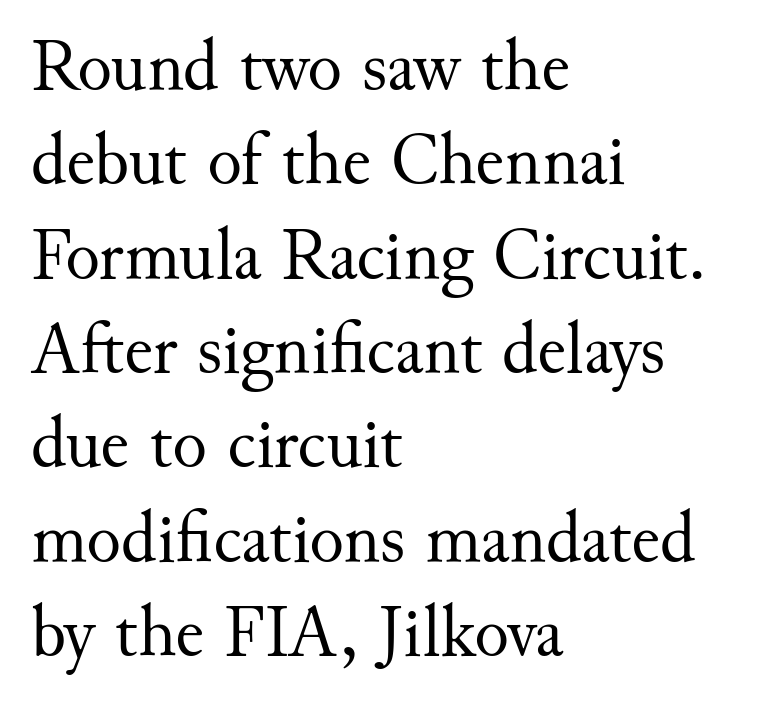
Q: Is the text bold? A: No.
Q: Is the text italic (slanted)? A: No, it is upright.
Q: Is the typeface a serif or a sans-serif typeface? A: Serif.
Q: Is the text underlined? A: No.
Q: How is the paragraph aligned? A: Left-aligned.
Q: Is the spacing between letters normal or unusually wide? A: Normal.
Q: Is the spacing between lines tight, normal or loose? A: Normal.
Q: Width (condensed, normal, or wide)? A: Normal.
Q: Stroke contrast? A: Medium.
Q: x-height? A: Small.
Q: Monospaced? A: No.
